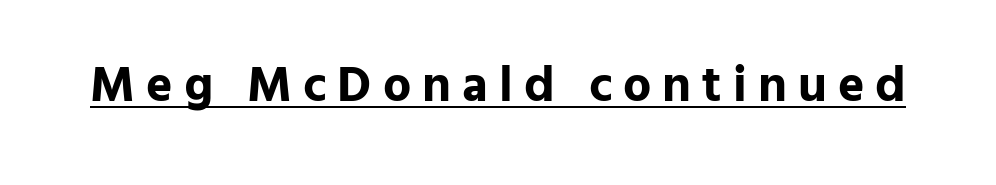
Check where the strokes stop: nothing finishes them off — pure sans. Like a heading marked for emphasis, these lines bear an underscore. Notice how the stems are strictly vertical — no italics here. Is this a fixed-width face? No — the glyphs have proportional, varying widths.
